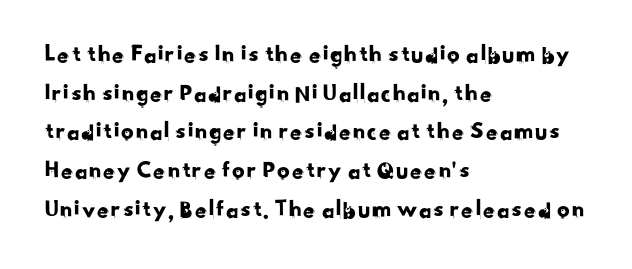
The image shows 25 px text type; set left-aligned, normal line spacing (1.55x), normal letter spacing, not underlined.
